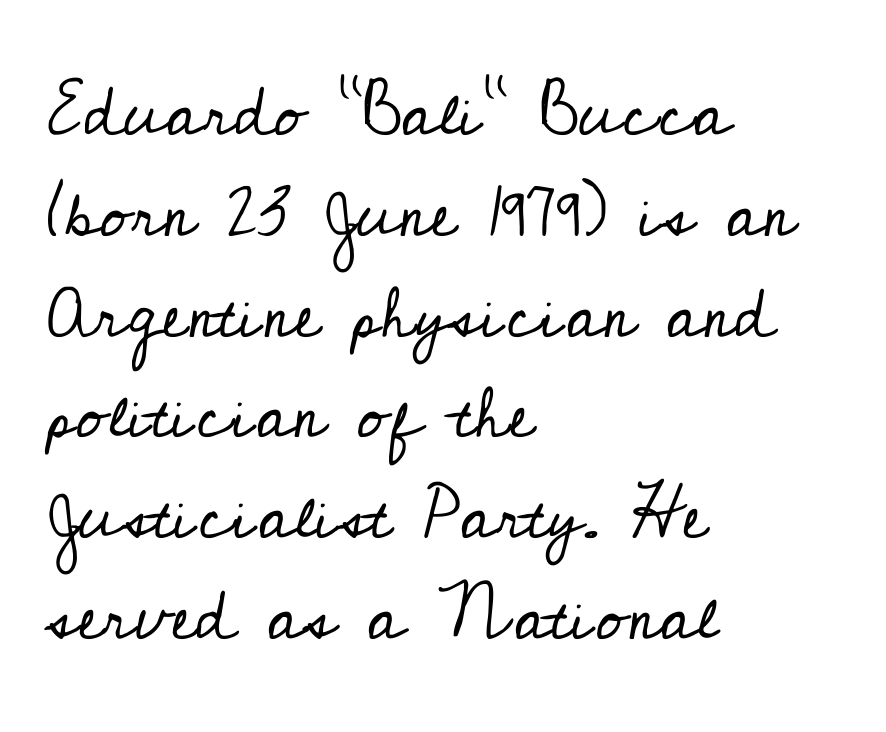
Q: Is the text bold? A: No.
Q: Is the text italic (slanted)? A: Yes.
Q: Is the typeface a serif or a sans-serif typeface? A: Serif.
Q: Is the text underlined? A: No.
Q: How is the paragraph aligned? A: Left-aligned.
Q: Is the spacing between letters normal or unusually wide? A: Normal.
Q: Is the spacing between lines tight, normal or loose? A: Normal.
Q: Width (condensed, normal, or wide)? A: Normal.
Q: Stroke contrast? A: Low.
Q: x-height? A: Small.
Q: Monospaced? A: No.
